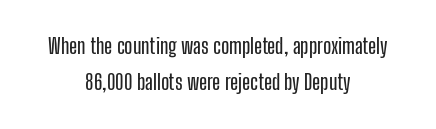
The whitespace from short lines is split evenly between both sides. Ordinary non-slanted type is in use. The line texture is even and compact thanks to regular tracking. This rendering features lettering with no underline.
